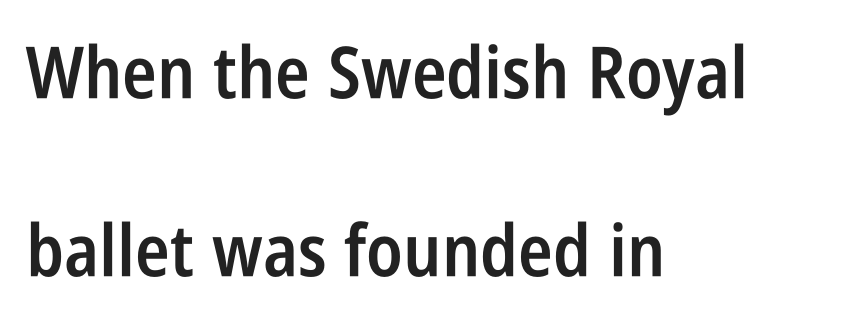
The image shows 72 px semibold, condensed sans-serif type, upright; set left-aligned, loose line spacing (2.47x), normal letter spacing, not underlined; low stroke contrast and a large x-height.
